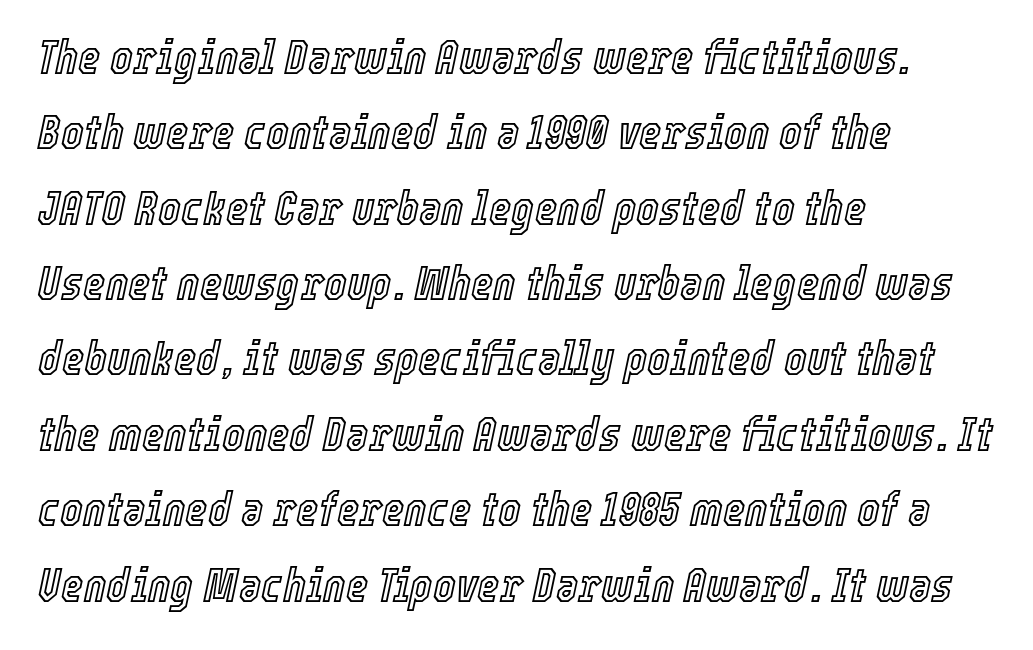
Q: Is the text italic (slanted)? A: Yes, it leans right by about 12 degrees.
Q: Is the text underlined? A: No.
Q: How is the paragraph aligned? A: Left-aligned.
Q: Is the spacing between letters normal or unusually wide? A: Normal.
Q: Is the spacing between lines tight, normal or loose? A: Normal.
Q: Width (condensed, normal, or wide)? A: Condensed.
Q: x-height? A: Medium.
Q: Monospaced? A: No.
